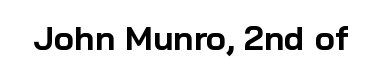
Q: Is the text bold? A: Yes.
Q: Is the text italic (slanted)? A: No, it is upright.
Q: Is the typeface a serif or a sans-serif typeface? A: Sans-serif.
Q: Is the text underlined? A: No.
Q: Is the spacing between letters normal or unusually wide? A: Normal.
Q: Width (condensed, normal, or wide)? A: Normal.
Q: Stroke contrast? A: Low.
Q: x-height? A: Medium.
Q: Monospaced? A: No.
